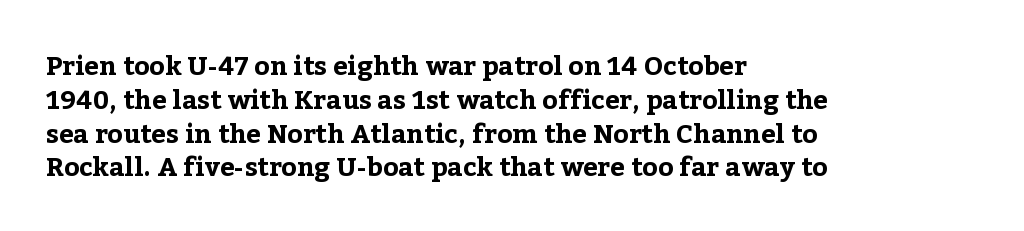
Notice how the stems are strictly vertical — no italics here. The passage shown is emphatically bold. Students, observe: this is what conventionally led text looks like. You could call the tracking neutral — neither tight nor loose. The ragged edge is on the right, which tells us the setting is flush left. Descenders are the only things crossing below the line.
